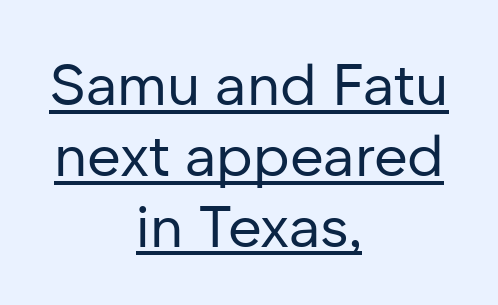
Q: Is the text bold? A: No.
Q: Is the text italic (slanted)? A: No, it is upright.
Q: Is the typeface a serif or a sans-serif typeface? A: Sans-serif.
Q: Is the text underlined? A: Yes.
Q: How is the paragraph aligned? A: Centered.
Q: Is the spacing between letters normal or unusually wide? A: Normal.
Q: Width (condensed, normal, or wide)? A: Normal.
Q: Stroke contrast? A: Low.
Q: x-height? A: Medium.
Q: Monospaced? A: No.
